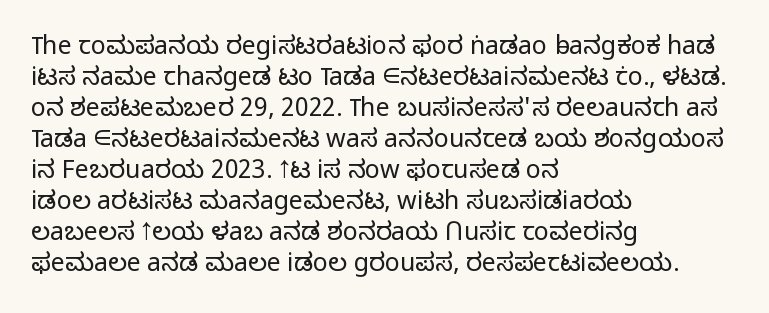
The image shows 25 px text type, upright; set left-aligned, line spacing 1.24x, normal letter spacing, not underlined.
